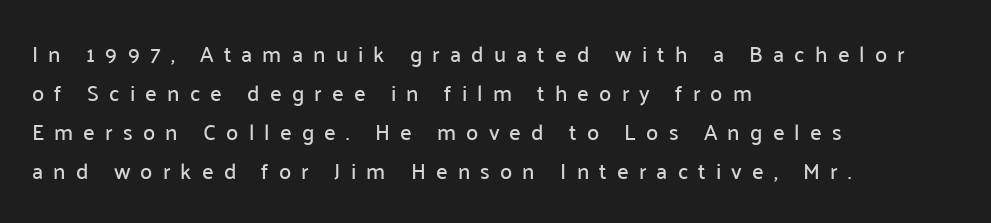
Decoration check: the copy has no underline. Left-aligned paragraph, ragged on the right. Words appear elongated and porous because spacing is wide. It's the straight-up-and-down kind of type.
